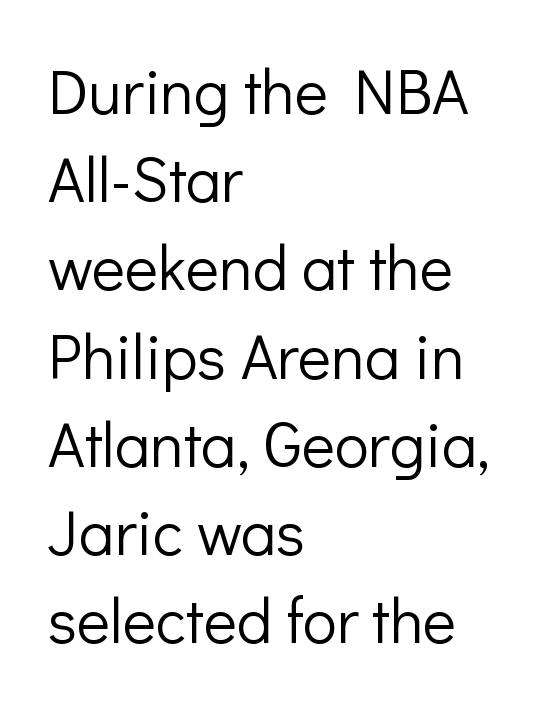
This sample keeps an unexceptional amount of space between lines. You can tell it's not italic because the verticals are truly vertical. The lines in this sample share a left origin and differ only in where they stop. Font category for this specimen: sans-serif. A clean baseline with only descenders dipping below it.
